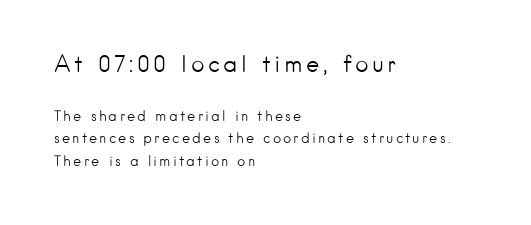
Q: Is the text bold? A: No.
Q: Is the text italic (slanted)? A: No, it is upright.
Q: Is the text underlined? A: No.
Q: How is the paragraph aligned? A: Left-aligned.
Q: Is the spacing between lines tight, normal or loose? A: Normal.
Q: Which block of text is set in a larger size, the first (top) or the second (bottom)? A: The first (top) one.
